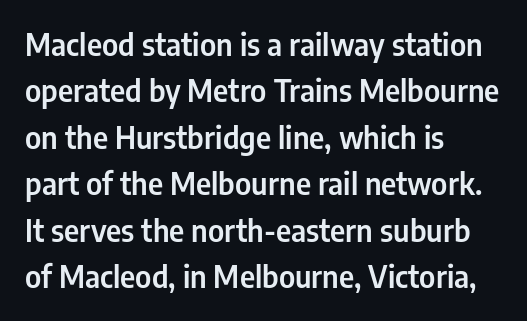
The image shows 30 px condensed sans-serif type, upright; set left-aligned, normal line spacing (1.55x), normal letter spacing, not underlined; low stroke contrast and a medium x-height.
